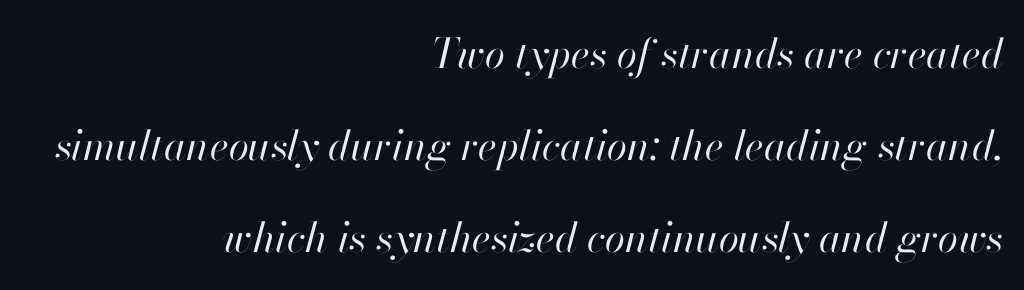
Q: Is the text bold? A: No.
Q: Is the text italic (slanted)? A: Yes, it leans right by about 13 degrees.
Q: Is the text underlined? A: No.
Q: How is the paragraph aligned? A: Right-aligned.
Q: Is the spacing between letters normal or unusually wide? A: Normal.
Q: Is the spacing between lines tight, normal or loose? A: Loose.
Q: Width (condensed, normal, or wide)? A: Normal.
Q: Stroke contrast? A: High.
Q: x-height? A: Small.
Q: Monospaced? A: No.
